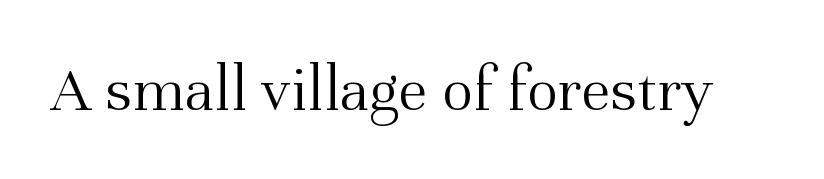
The image shows 66 px light serif type, upright; set normal letter spacing, not underlined; medium stroke contrast and a medium x-height.
